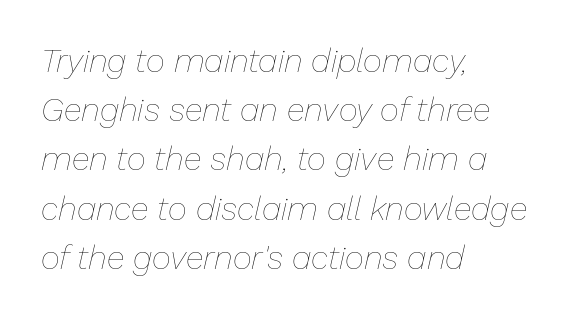
Q: Is the text bold? A: No.
Q: Is the text italic (slanted)? A: Yes, it leans right by about 13 degrees.
Q: Is the text underlined? A: No.
Q: How is the paragraph aligned? A: Left-aligned.
Q: Is the spacing between letters normal or unusually wide? A: Normal.
Q: Is the spacing between lines tight, normal or loose? A: Normal.
Q: Width (condensed, normal, or wide)? A: Normal.
Q: Stroke contrast? A: Low.
Q: x-height? A: Medium.
Q: Monospaced? A: No.
